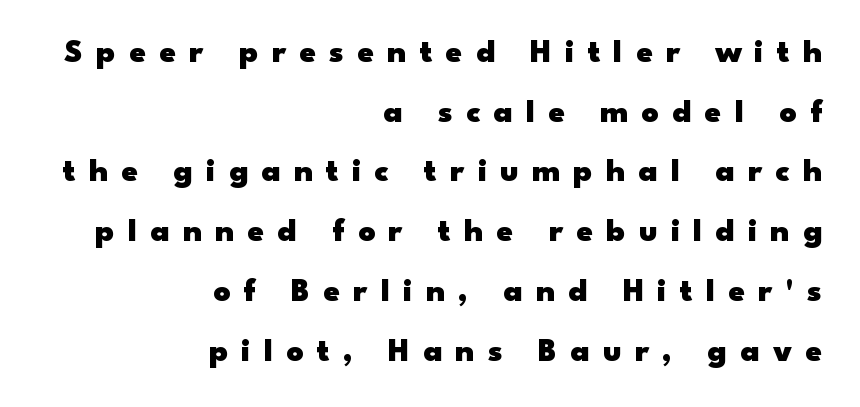
{"serif": "no", "italic": "no", "bold": "yes", "weight": "heavy", "width": "wide", "stroke_contrast": "low", "x_height": "small", "monospaced": "no", "underline": "no", "align": "right", "line_spacing_ratio": 1.81, "letter_spacing": "wide", "letter_spacing_em": 0.4, "glyph_px": 33}
